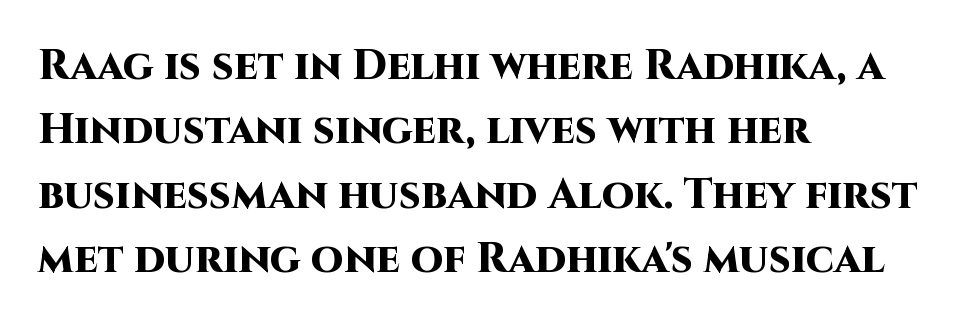
{"serif": "no", "italic": "no", "bold": "yes", "weight": "heavy", "width": "normal", "stroke_contrast": "high", "x_height": "large", "monospaced": "no", "underline": "no", "align": "left", "line_spacing": "normal", "line_spacing_ratio": 1.53, "letter_spacing": "normal", "letter_spacing_em": 0.0, "glyph_px": 42}
